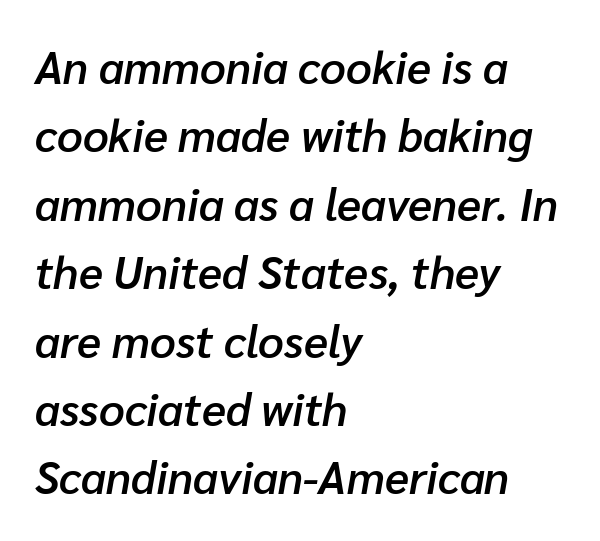
The image shows 45 px semibold type, italic (leaning right); set left-aligned, normal line spacing (1.52x), normal letter spacing, not underlined; low stroke contrast and a medium x-height.
